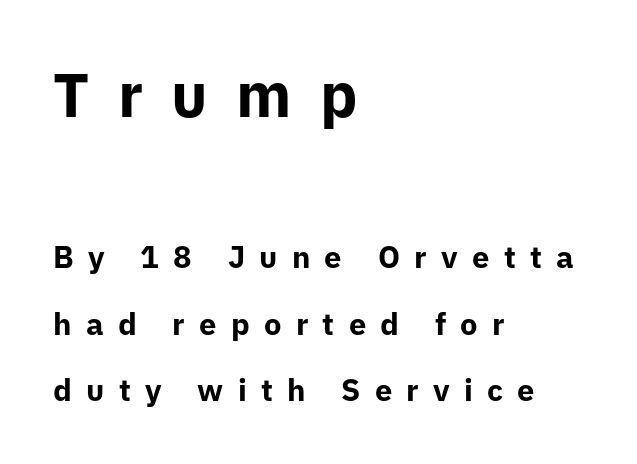
{"serif": "no", "italic": "no", "bold": "yes", "weight": "bold", "width": "normal", "stroke_contrast": "low", "x_height": "medium", "monospaced": "no", "underline": "no", "align": "left", "line_spacing": "loose", "line_spacing_ratio": 2.15, "letter_spacing": "wide", "letter_spacing_em": 0.46, "larger_block": "first", "size_ratio": 2.0, "glyph_px": 62}
